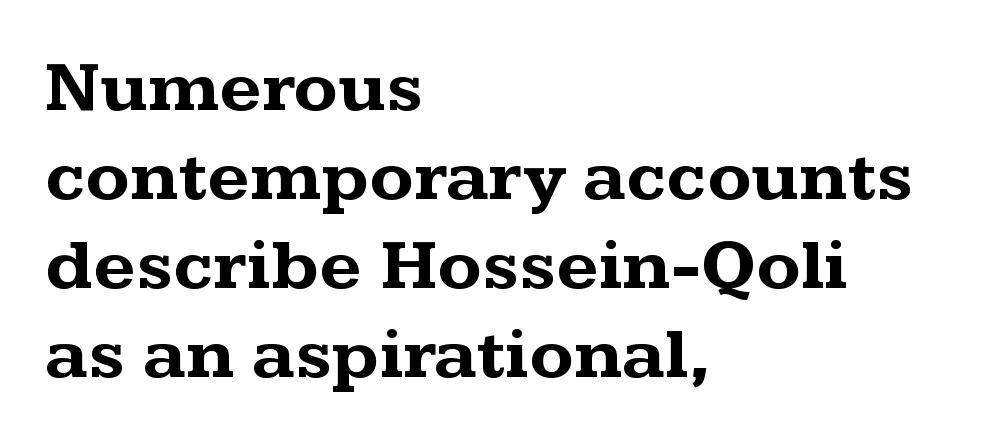
{"serif": "yes", "italic": "no", "bold": "yes", "weight": "bold", "width": "wide", "stroke_contrast": "medium", "x_height": "medium", "monospaced": "no", "underline": "no", "align": "left", "line_spacing_ratio": 1.22, "letter_spacing": "normal", "letter_spacing_em": 0.0, "glyph_px": 73}
